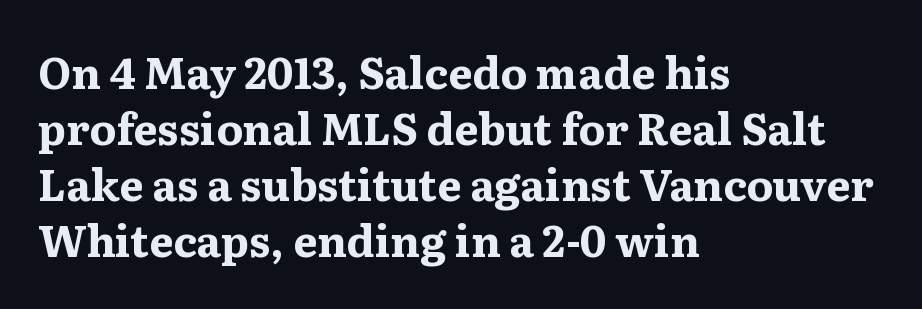
Typographic density is high because the face is bold. Here the designer chose a conventional face with non-uniform glyph widths. Tracking value appears to be zero — textbook default spacing. The passage is arranged the way most books set body copy — flush left. The foot of each line stays bare and open. Unlike italic type, these characters show no tilt at all.
